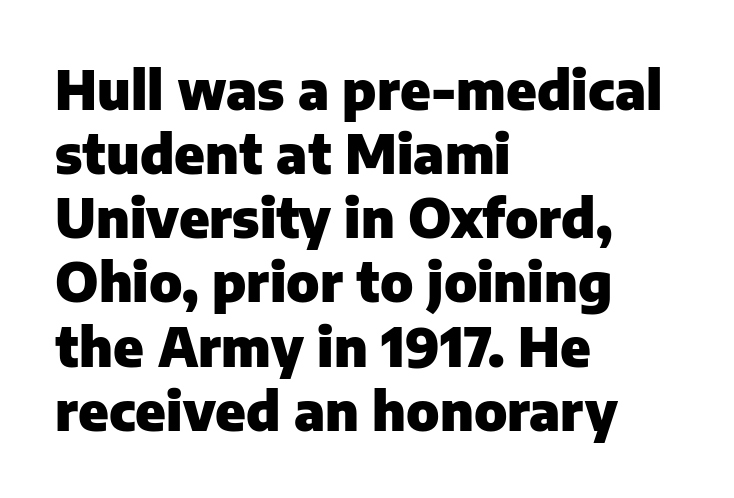
It's the straight-up-and-down kind of type. Strokes here are thick enough to call this a true bold. Typographically, this falls in the sans-serif category. Spacing verdict: proportional, widths tailored to each character. The specimen omits any rule beneath the text block's lines. The rag falls on the right side of this text block.
